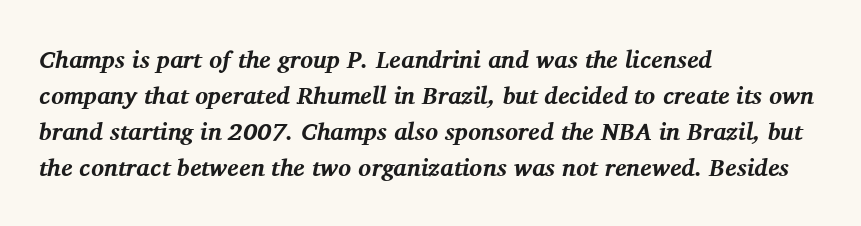
{"italic": "yes", "lean": "right", "slant_degrees": 11, "bold": "yes", "underline": "no", "align": "left", "line_spacing": "normal", "line_spacing_ratio": 1.5, "letter_spacing": "normal", "letter_spacing_em": 0.0, "glyph_px": 24}
